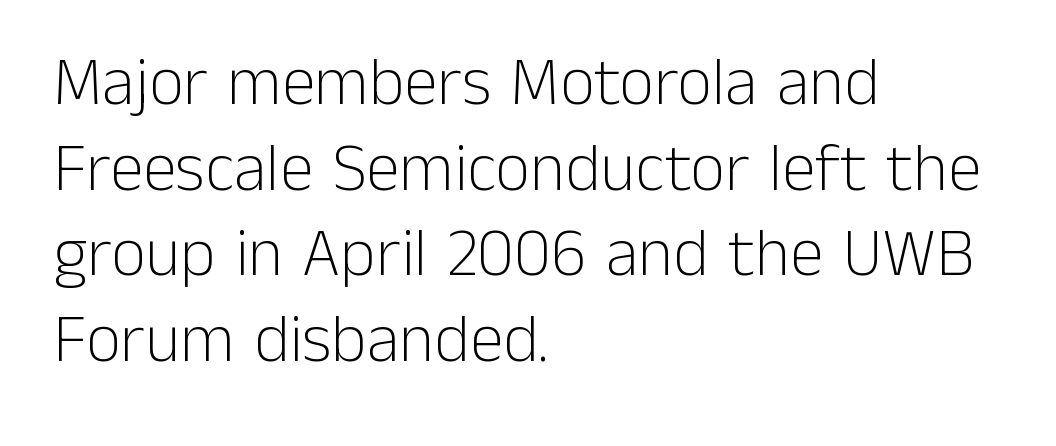
{"serif": "no", "italic": "no", "bold": "no", "weight": "light", "width": "normal", "stroke_contrast": "low", "x_height": "medium", "monospaced": "no", "underline": "no", "align": "left", "line_spacing": "normal", "line_spacing_ratio": 1.26, "letter_spacing": "normal", "letter_spacing_em": 0.0, "glyph_px": 68}
